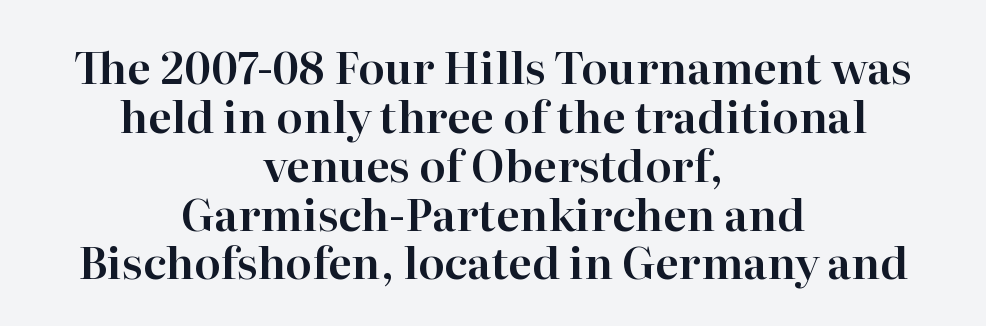
Horizontal alignment here is central, giving a formal, balanced look. Students, observe: this is what under-led, compact text looks like. The face used here is rendered with its standard letterfit. Proportional: the letters do not fall into vertical columns. Yep, those are serifs on the letters. Vertical strokes here are truly vertical.
